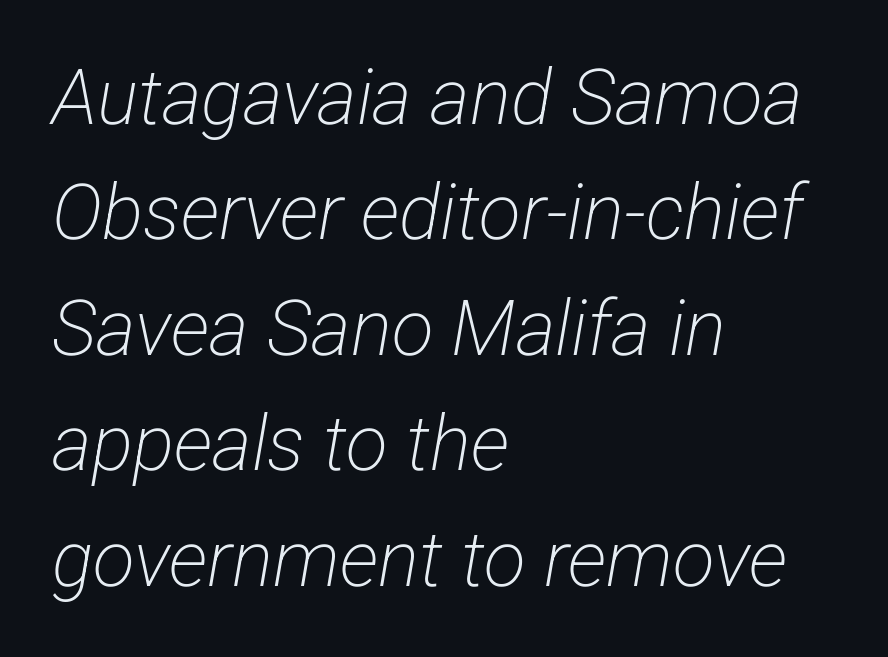
The image shows 77 px light, condensed sans-serif type; set left-aligned, normal line spacing (1.5x), normal letter spacing, not underlined; low stroke contrast and a medium x-height.
